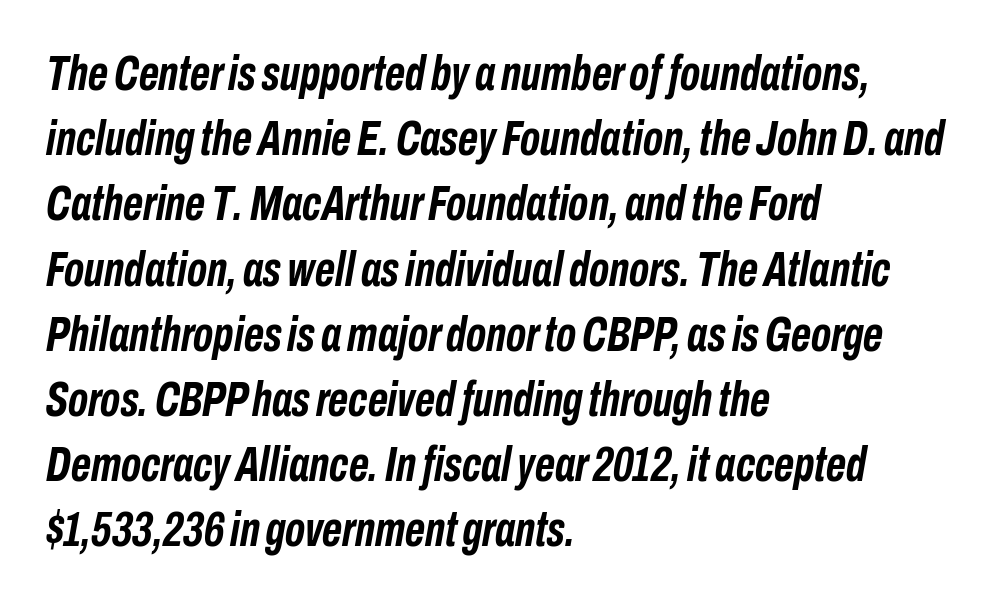
{"italic": "yes", "lean": "right", "slant_degrees": 10, "bold": "yes", "weight": "semibold", "width": "condensed", "stroke_contrast": "low", "x_height": "medium", "monospaced": "no", "underline": "no", "align": "left", "line_spacing": "normal", "line_spacing_ratio": 1.33, "letter_spacing": "normal", "letter_spacing_em": 0.0, "glyph_px": 49}
